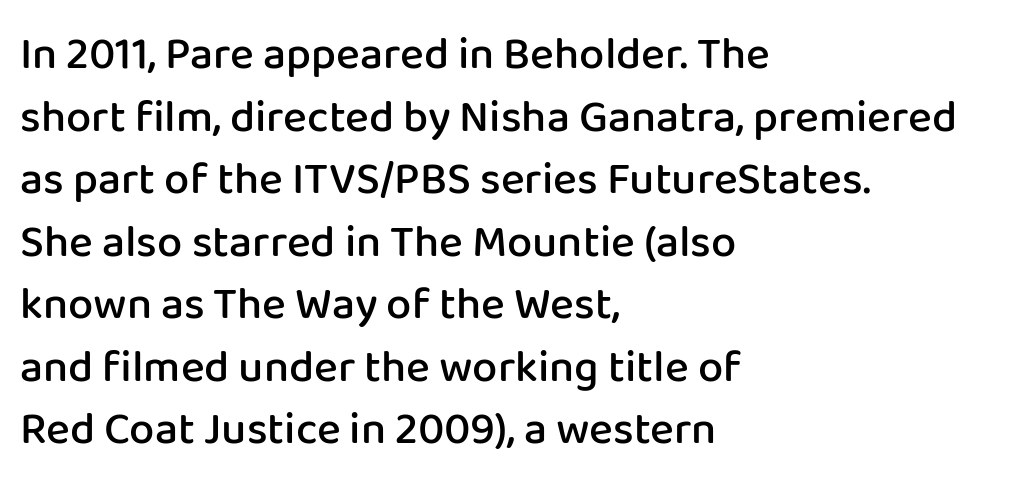
Regarding serifs, this sample does without them. Honestly, the row spacing looks completely unremarkable. This sample uses an upright cut, with every glyph sitting square on the baseline. The face used here is rendered with its standard letterfit. Caption: multi-line text, flush left, ragged right. Spacing verdict: proportional, widths tailored to each character.
